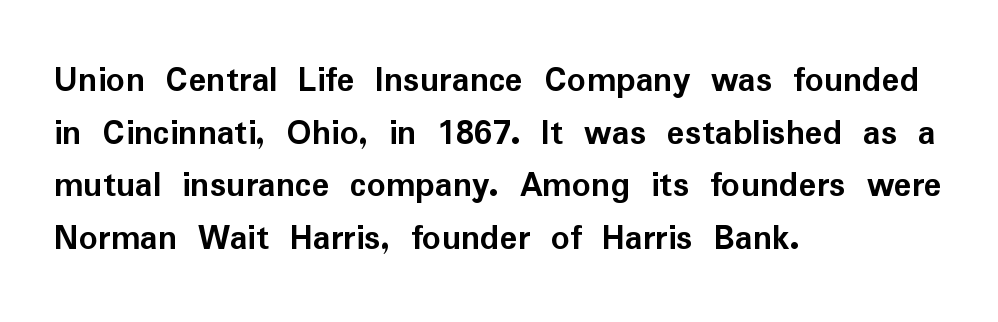
Q: Is the text bold? A: Yes.
Q: Is the text italic (slanted)? A: No, it is upright.
Q: Is the typeface a serif or a sans-serif typeface? A: Sans-serif.
Q: Is the text underlined? A: No.
Q: How is the paragraph aligned? A: Left-aligned.
Q: Is the spacing between letters normal or unusually wide? A: Normal.
Q: Is the spacing between lines tight, normal or loose? A: Normal.
Q: Width (condensed, normal, or wide)? A: Normal.
Q: Stroke contrast? A: Low.
Q: x-height? A: Medium.
Q: Monospaced? A: No.
